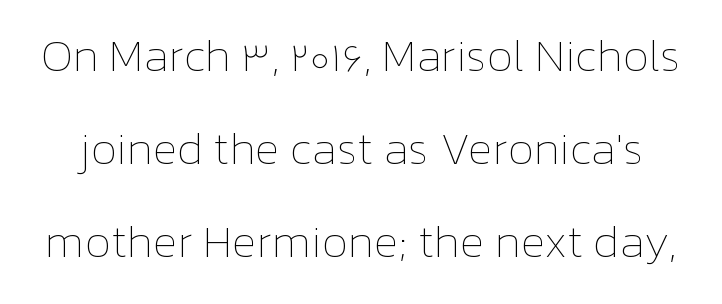
Q: Is the text bold? A: No.
Q: Is the text italic (slanted)? A: No, it is upright.
Q: Is the text underlined? A: No.
Q: Is the spacing between letters normal or unusually wide? A: Normal.
Q: Is the spacing between lines tight, normal or loose? A: Loose.
Q: Width (condensed, normal, or wide)? A: Normal.
Q: Stroke contrast? A: Low.
Q: x-height? A: Medium.
Q: Monospaced? A: No.
